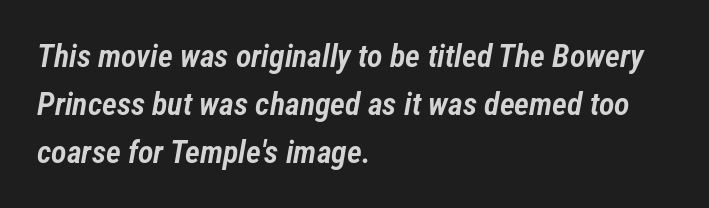
The image shows 32 px semibold, condensed type, italic (leaning right); set left-aligned, normal line spacing (1.5x), normal letter spacing, not underlined; low stroke contrast and a medium x-height.
